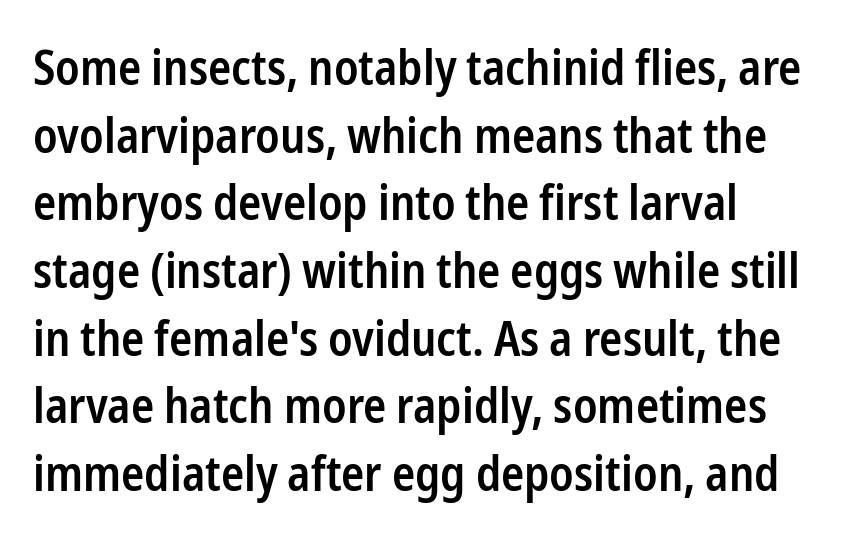
What's the leading like? Ordinary, nothing unusual. The designer went with a sans here, leaving each stem footless. Unlike italic type, these characters show no tilt at all. These lines are rendered in a variable-pitch font. The face used here is a semibold: visibly heavier than regular, lighter than bold.
